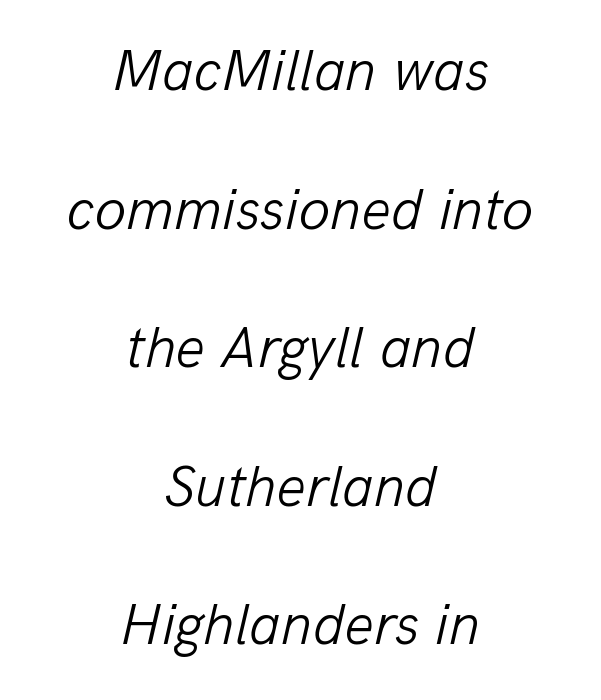
Q: Is the text bold? A: No.
Q: Is the text italic (slanted)? A: Yes, it leans right by about 13 degrees.
Q: Is the text underlined? A: No.
Q: How is the paragraph aligned? A: Centered.
Q: Is the spacing between letters normal or unusually wide? A: Normal.
Q: Is the spacing between lines tight, normal or loose? A: Loose.
Q: Width (condensed, normal, or wide)? A: Normal.
Q: Stroke contrast? A: Low.
Q: x-height? A: Medium.
Q: Monospaced? A: No.
